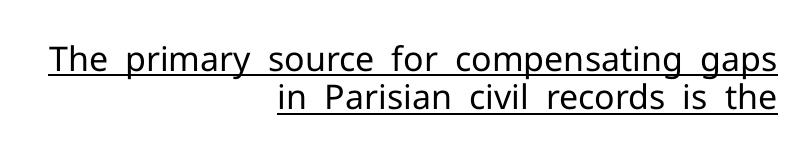
The face used here appears with an underline applied. A typesetter would call this proportional, since set widths differ per character. Heft: none added — not bold. Does extra space separate the letters? No, they use regular spacing.
